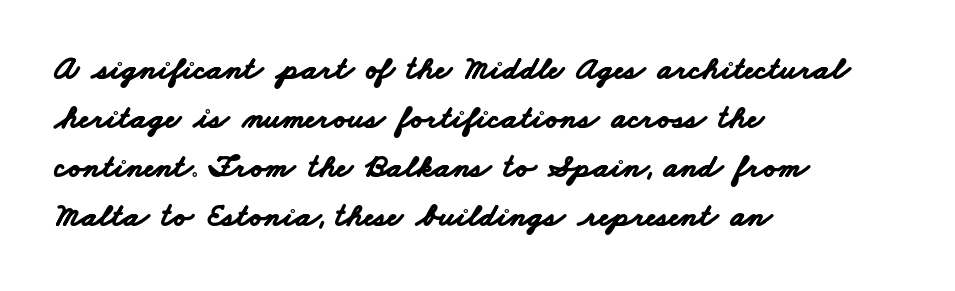
The image shows 33 px bold, wide sans-serif type; set left-aligned, normal line spacing (1.48x), normal letter spacing, not underlined; low stroke contrast and a small x-height.
